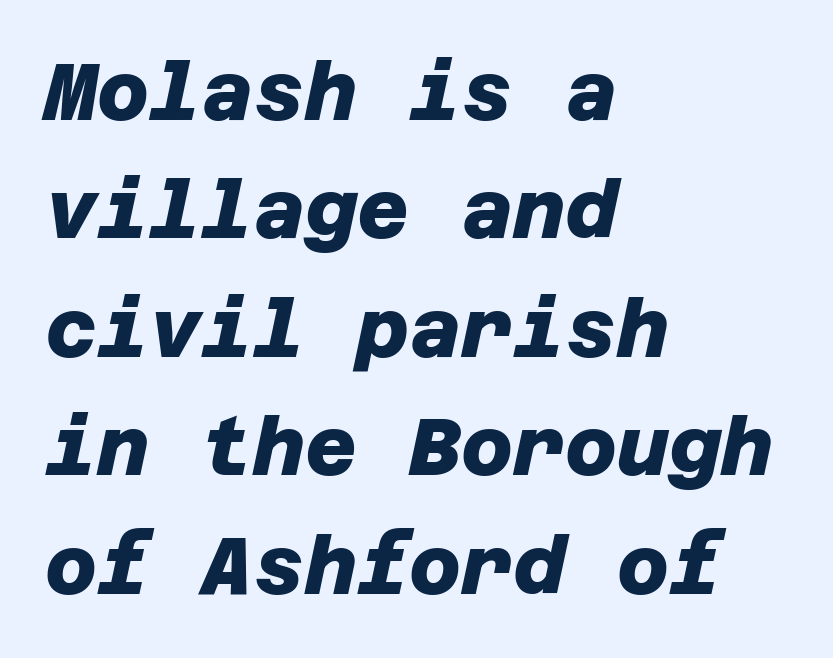
Q: Is the text bold? A: Yes.
Q: Is the typeface a serif or a sans-serif typeface? A: Sans-serif.
Q: Is the text underlined? A: No.
Q: How is the paragraph aligned? A: Left-aligned.
Q: Is the spacing between letters normal or unusually wide? A: Normal.
Q: Is the spacing between lines tight, normal or loose? A: Normal.
Q: Width (condensed, normal, or wide)? A: Normal.
Q: Stroke contrast? A: Low.
Q: x-height? A: Large.
